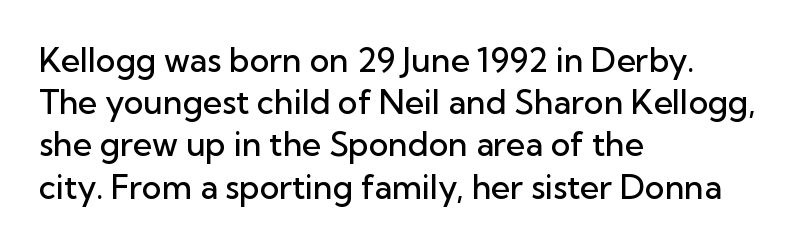
{"serif": "no", "italic": "no", "bold": "semi", "weight": "semibold", "width": "normal", "stroke_contrast": "low", "x_height": "medium", "monospaced": "no", "underline": "no", "align": "left", "line_spacing": "normal", "line_spacing_ratio": 1.28, "letter_spacing": "normal", "letter_spacing_em": 0.0, "glyph_px": 33}
